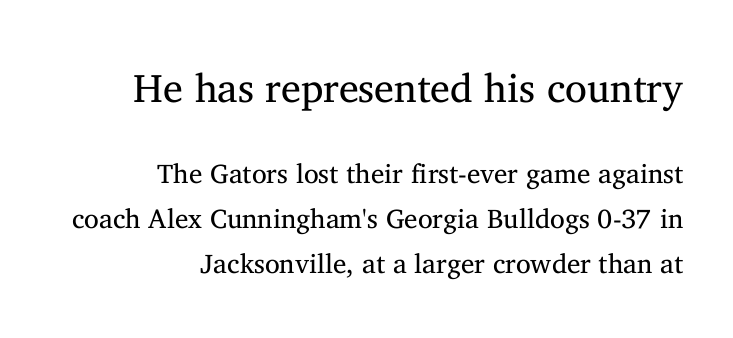
{"serif": "yes", "italic": "no", "bold": "no", "weight": "regular", "width": "normal", "stroke_contrast": "medium", "x_height": "medium", "monospaced": "no", "underline": "no", "align": "right", "line_spacing": "normal", "line_spacing_ratio": 1.66, "letter_spacing": "normal", "letter_spacing_em": 0.0, "larger_block": "first", "size_ratio": 1.48, "glyph_px": 40}
